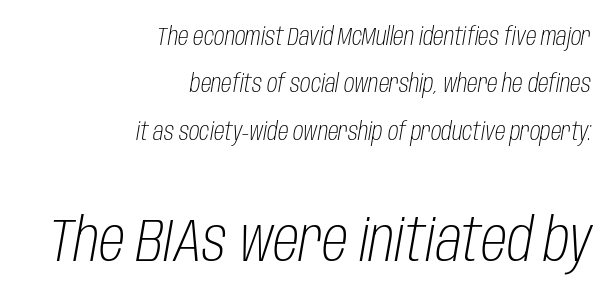
Heft: none added — not bold. The space beneath each line is pristine and unruled. In this sample the second text group is rendered at the bigger scale. Honestly, the rows look like they've been pulled way apart. You could not count columns in this text — the font is proportionally spaced. These lines stack with their right ends in a neat column.
